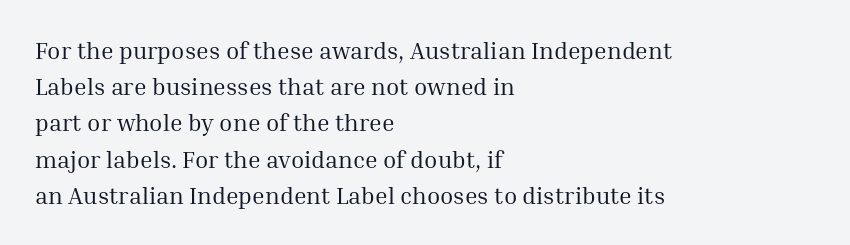
The image shows 24 px text type, upright; set left-aligned, normal line spacing (1.51x), normal letter spacing, not underlined.
